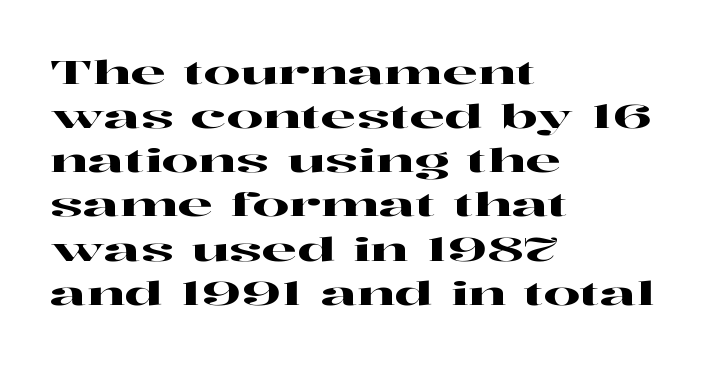
Q: Is the text italic (slanted)? A: No, it is upright.
Q: Is the typeface a serif or a sans-serif typeface? A: Serif.
Q: Is the text underlined? A: No.
Q: How is the paragraph aligned? A: Left-aligned.
Q: Is the spacing between letters normal or unusually wide? A: Normal.
Q: Is the spacing between lines tight, normal or loose? A: Normal.
Q: Width (condensed, normal, or wide)? A: Wide.
Q: Stroke contrast? A: High.
Q: x-height? A: Medium.
Q: Monospaced? A: No.
